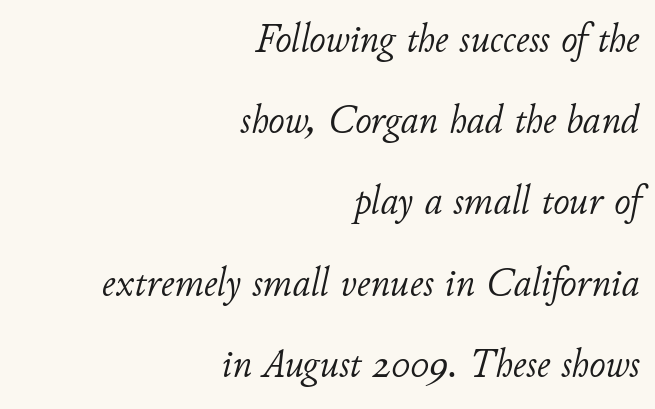
Q: Is the text bold? A: No.
Q: Is the text italic (slanted)? A: Yes, it leans right by about 11 degrees.
Q: Is the text underlined? A: No.
Q: How is the paragraph aligned? A: Right-aligned.
Q: Is the spacing between letters normal or unusually wide? A: Normal.
Q: Is the spacing between lines tight, normal or loose? A: Loose.
Q: Width (condensed, normal, or wide)? A: Normal.
Q: Stroke contrast? A: Low.
Q: x-height? A: Small.
Q: Monospaced? A: No.
